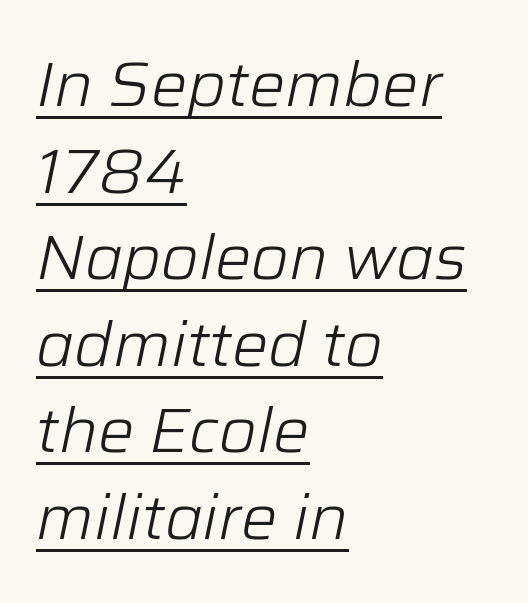
A typesetter would call this proportional, since set widths differ per character. The face used here has a pronounced slope to its letters. Quick note: interline space is typical. This sample uses plain, unmodified letter spacing. Each stroke keeps to a modest, everyday thickness or less. Caption: lettering with a line underneath.
